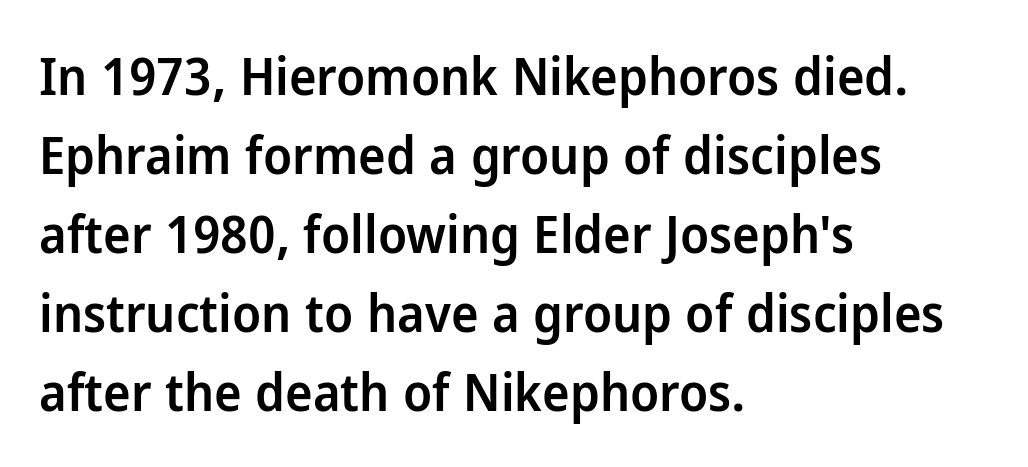
It's the straight-up-and-down kind of type. Type style note: lacks serifs. The text block is weighted toward the left margin, trailing off unevenly rightward. Has an underline been added? It has not. Is this a fixed-width face? No — the glyphs have proportional, varying widths. This rendering leaves character spacing at its baseline value.
